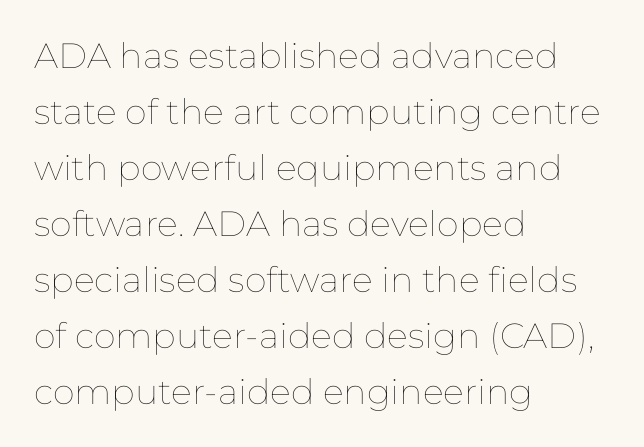
Q: Is the text bold? A: No.
Q: Is the text italic (slanted)? A: No, it is upright.
Q: Is the text underlined? A: No.
Q: How is the paragraph aligned? A: Left-aligned.
Q: Is the spacing between letters normal or unusually wide? A: Normal.
Q: Is the spacing between lines tight, normal or loose? A: Normal.
Q: Width (condensed, normal, or wide)? A: Normal.
Q: Stroke contrast? A: Low.
Q: x-height? A: Medium.
Q: Monospaced? A: No.
